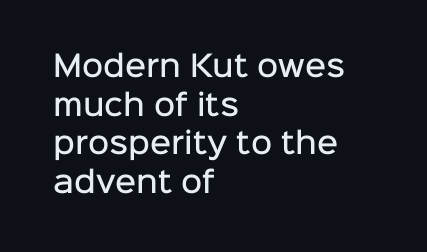
The image shows 29 px semibold sans-serif type, upright; set left-aligned, normal line spacing (1.33x), normal letter spacing, not underlined; low stroke contrast and a medium x-height.
